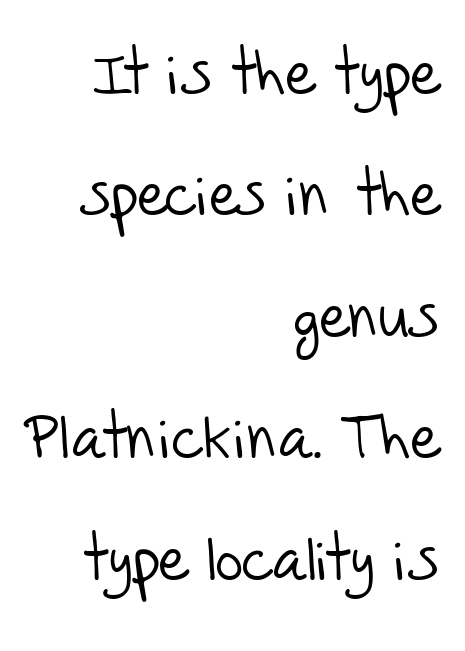
{"serif": "no", "bold": "no", "weight": "light", "width": "normal", "stroke_contrast": "low", "x_height": "large", "monospaced": "no", "underline": "no", "align": "right", "line_spacing": "loose", "line_spacing_ratio": 1.99, "letter_spacing": "normal", "letter_spacing_em": 0.0, "glyph_px": 61}
